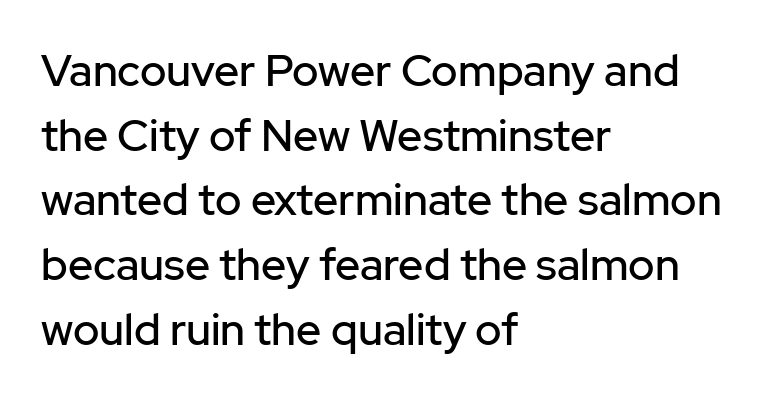
This sample has the flowing, uneven cadence of proportional lettering. Examine the stroke ends and you'll find no serifs. These lines are set flush left with a ragged right edge. A clean baseline with only descenders dipping below it. What stands out about the letter spacing? Nothing — it is the standard amount.
